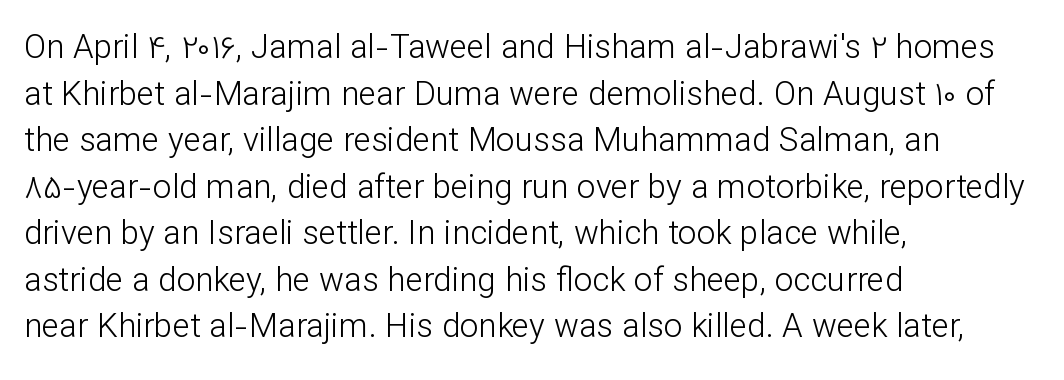
Q: Is the text bold? A: No.
Q: Is the text italic (slanted)? A: No, it is upright.
Q: Is the typeface a serif or a sans-serif typeface? A: Sans-serif.
Q: Is the text underlined? A: No.
Q: How is the paragraph aligned? A: Left-aligned.
Q: Is the spacing between letters normal or unusually wide? A: Normal.
Q: Is the spacing between lines tight, normal or loose? A: Normal.
Q: Width (condensed, normal, or wide)? A: Normal.
Q: Stroke contrast? A: Low.
Q: x-height? A: Medium.
Q: Monospaced? A: No.
